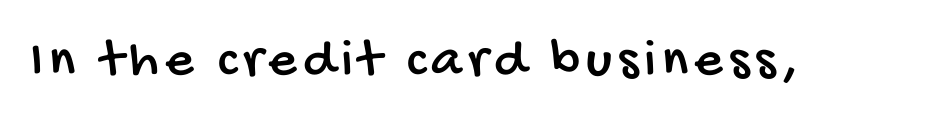
{"serif": "no", "width": "condensed", "stroke_contrast": "low", "x_height": "large", "monospaced": "no", "underline": "no", "glyph_px": 55}
